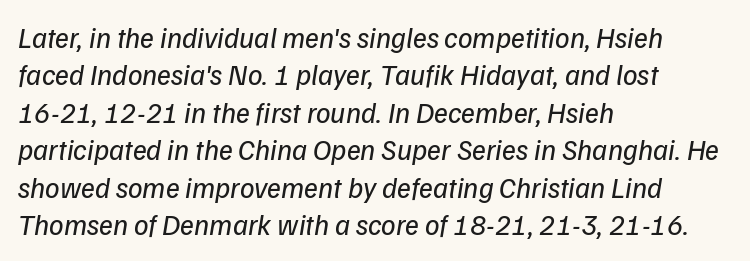
Q: Is the text bold? A: No.
Q: Is the text italic (slanted)? A: Yes, it leans right by about 9 degrees.
Q: Is the text underlined? A: No.
Q: How is the paragraph aligned? A: Left-aligned.
Q: Is the spacing between letters normal or unusually wide? A: Normal.
Q: Is the spacing between lines tight, normal or loose? A: Normal.
Q: Width (condensed, normal, or wide)? A: Normal.
Q: Stroke contrast? A: Low.
Q: x-height? A: Medium.
Q: Monospaced? A: No.
